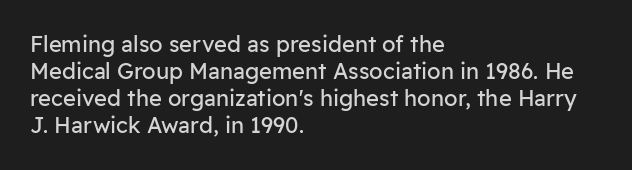
Q: Is the text bold? A: No.
Q: Is the text italic (slanted)? A: No, it is upright.
Q: Is the text underlined? A: No.
Q: How is the paragraph aligned? A: Left-aligned.
Q: Is the spacing between letters normal or unusually wide? A: Normal.
